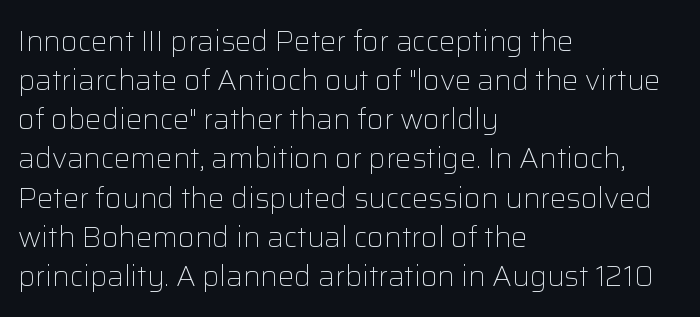
Q: Is the text bold? A: No.
Q: Is the text italic (slanted)? A: No, it is upright.
Q: Is the typeface a serif or a sans-serif typeface? A: Sans-serif.
Q: Is the text underlined? A: No.
Q: How is the paragraph aligned? A: Left-aligned.
Q: Is the spacing between letters normal or unusually wide? A: Normal.
Q: Is the spacing between lines tight, normal or loose? A: Normal.
Q: Width (condensed, normal, or wide)? A: Normal.
Q: Stroke contrast? A: Low.
Q: x-height? A: Medium.
Q: Monospaced? A: No.
